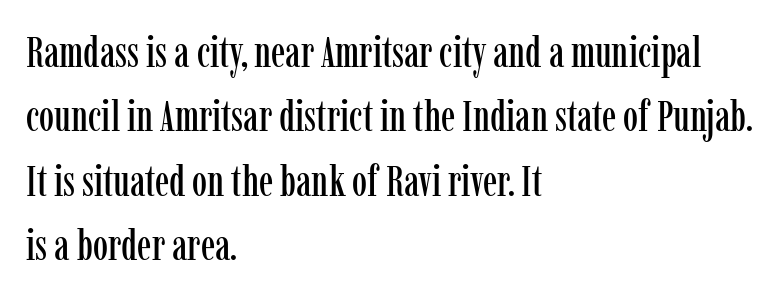
{"serif": "yes", "italic": "no", "width": "condensed", "stroke_contrast": "low", "x_height": "medium", "monospaced": "no", "underline": "no", "align": "left", "line_spacing": "normal", "line_spacing_ratio": 1.5, "letter_spacing": "normal", "letter_spacing_em": 0.0, "glyph_px": 43}
